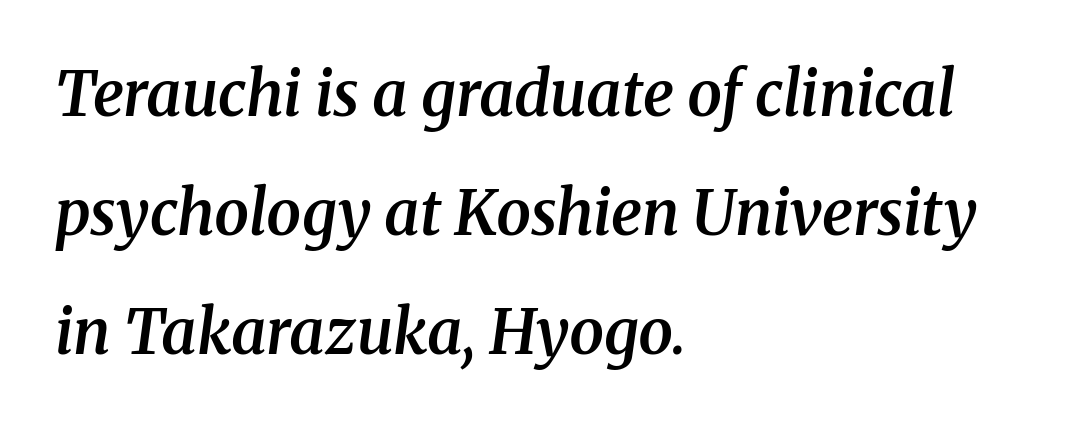
Q: Is the text bold? A: Semi-bold.
Q: Is the text italic (slanted)? A: Yes, it leans right by about 8 degrees.
Q: Is the typeface a serif or a sans-serif typeface? A: Serif.
Q: Is the text underlined? A: No.
Q: How is the paragraph aligned? A: Left-aligned.
Q: Is the spacing between letters normal or unusually wide? A: Normal.
Q: Is the spacing between lines tight, normal or loose? A: Loose.
Q: Width (condensed, normal, or wide)? A: Normal.
Q: Stroke contrast? A: Medium.
Q: x-height? A: Medium.
Q: Monospaced? A: No.
